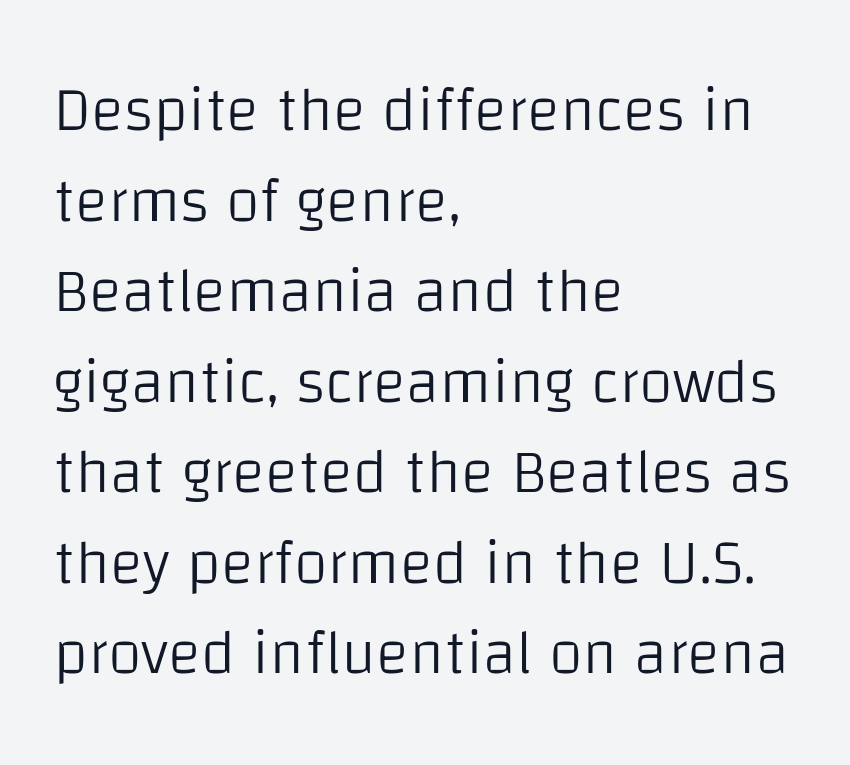
{"serif": "no", "italic": "no", "bold": "no", "weight": "light", "width": "normal", "stroke_contrast": "low", "x_height": "large", "monospaced": "no", "underline": "no", "align": "left", "line_spacing": "normal", "line_spacing_ratio": 1.46, "letter_spacing": "normal", "letter_spacing_em": 0.0, "glyph_px": 62}
